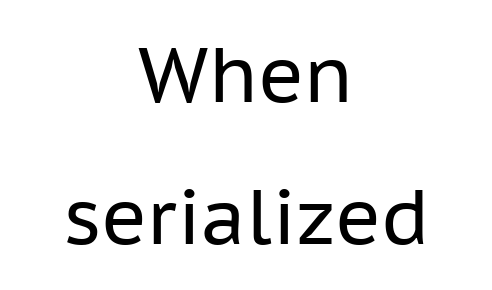
{"serif": "no", "italic": "no", "bold": "no", "weight": "regular", "width": "normal", "stroke_contrast": "low", "x_height": "medium", "monospaced": "no", "underline": "no", "align": "center", "line_spacing_ratio": 1.85, "letter_spacing": "normal", "letter_spacing_em": 0.0, "glyph_px": 77}
